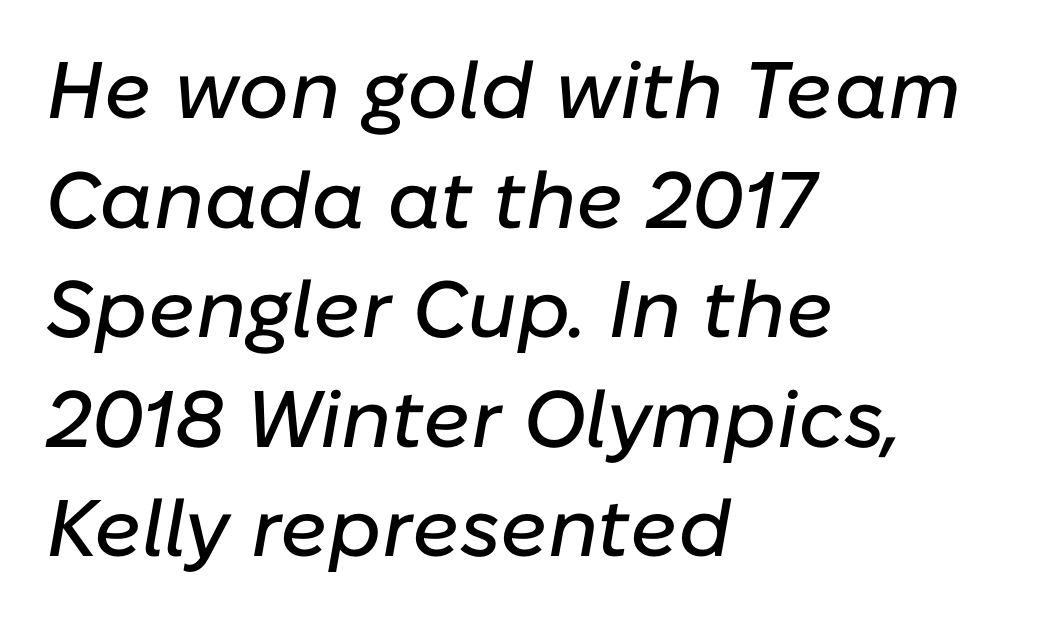
{"italic": "yes", "lean": "right", "slant_degrees": 10, "width": "normal", "stroke_contrast": "low", "x_height": "medium", "monospaced": "no", "underline": "no", "align": "left", "line_spacing": "normal", "line_spacing_ratio": 1.37, "letter_spacing": "normal", "letter_spacing_em": 0.0, "glyph_px": 80}
